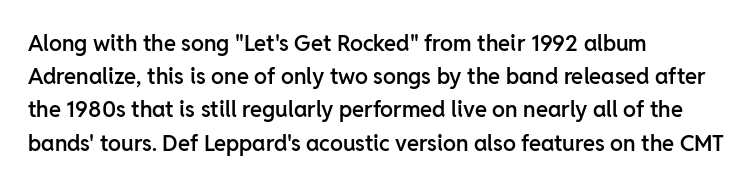
The image shows 22 px text type, upright; set left-aligned, normal line spacing (1.51x), normal letter spacing, not underlined.
